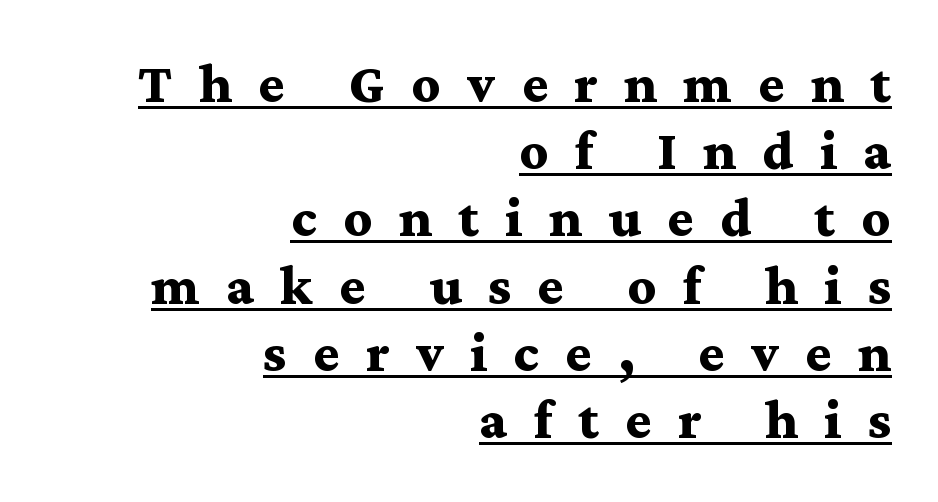
{"serif": "yes", "italic": "no", "bold": "yes", "weight": "bold", "width": "wide", "stroke_contrast": "medium", "x_height": "medium", "monospaced": "no", "underline": "yes", "align": "right", "line_spacing_ratio": 1.2, "letter_spacing": "wide", "letter_spacing_em": 0.47, "glyph_px": 56}
